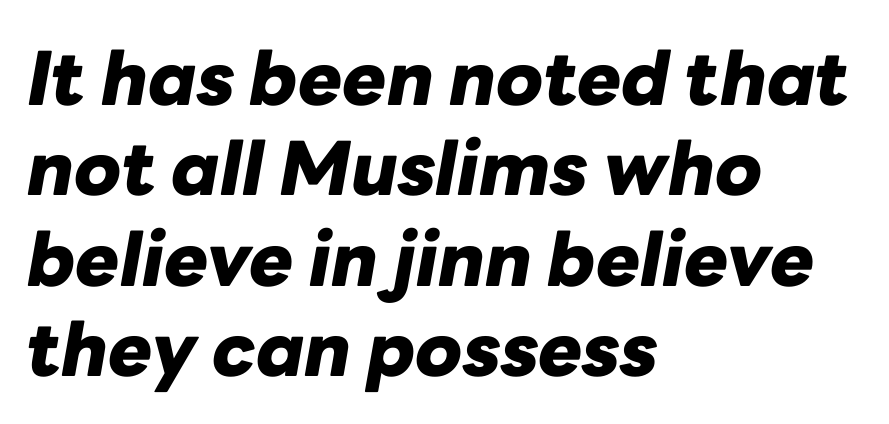
Pretty heavy lettering here — definitely bold. It's the slanting kind of type. Is this a fixed-width face? No — the glyphs have proportional, varying widths. There is no visible air inserted between adjacent glyphs. The lines in this sample share a left origin and differ only in where they stop. Clear beneath every line of the passage.
